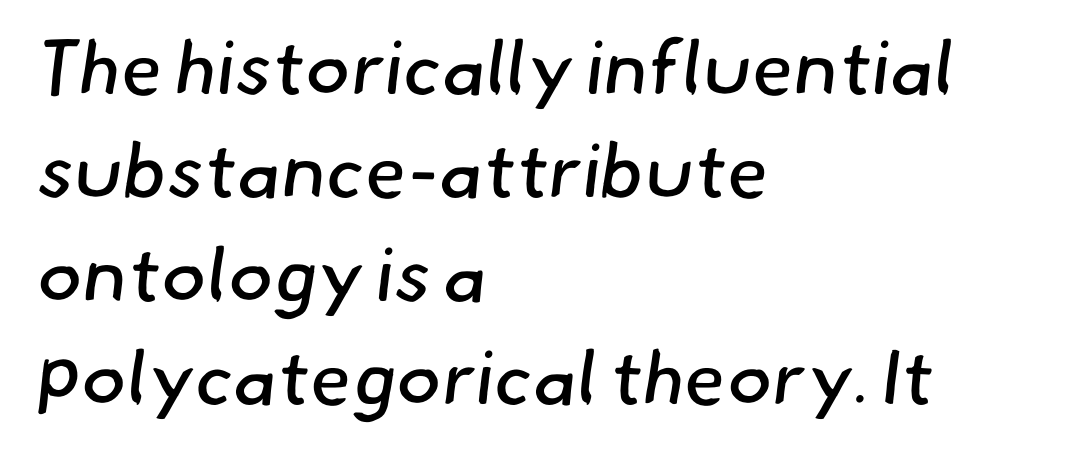
These glyphs show unthickened strokes, regular width or finer. Horizontally, the lines are justified to the leading edge only. Whoever set this chose a conventional vertical rhythm. Classification — sans serif. Beneath every word, the page is bare.
